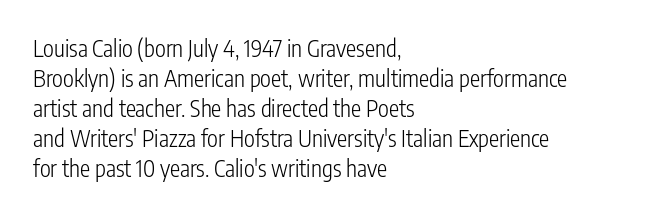
Q: Is the text bold? A: No.
Q: Is the text italic (slanted)? A: No, it is upright.
Q: Is the text underlined? A: No.
Q: How is the paragraph aligned? A: Left-aligned.
Q: Is the spacing between letters normal or unusually wide? A: Normal.
Q: Is the spacing between lines tight, normal or loose? A: Normal.
